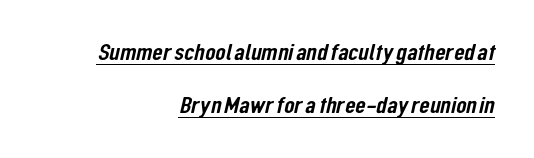
{"underline": "yes", "align": "right", "line_spacing": "loose", "line_spacing_ratio": 2.2, "letter_spacing": "normal", "letter_spacing_em": 0.0, "glyph_px": 24}
